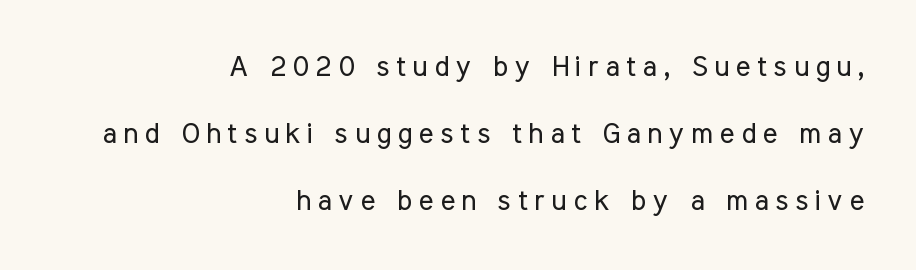
Alignment: flush right. The specimen reads as upright at a glance. Reading down the column, the eye jumps a long way to each next line. This rendering widens character spacing well past its baseline value.
